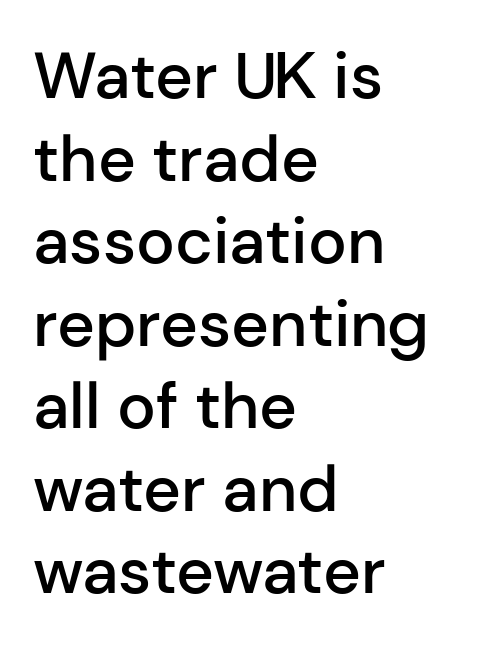
The lines are quadded left. The letters are semibold — heavier than regular but short of a full bold. These lines are rendered in a variable-pitch font. Does the lettering tilt? It doesn't — this is upright. Lines of text with bare space underneath. Baseline-to-baseline distance is the conventional proportion of letter height.
